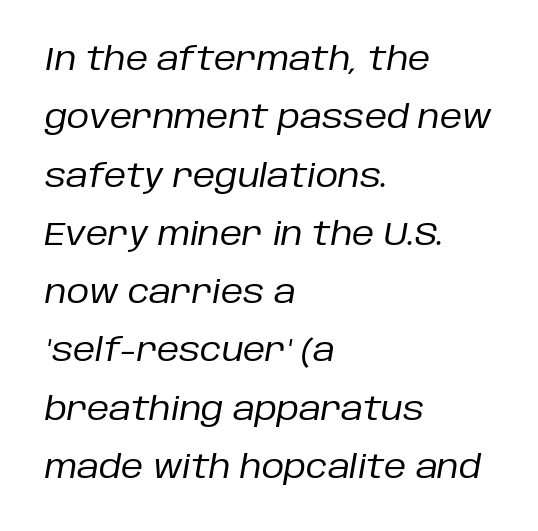
The lines are quadded left. Any mark beneath the type? The region is blank. The horizontal fit of the characters is conventional and even. Stems and bowls with no extra thickness — not bold. This sample has the flowing, uneven cadence of proportional lettering.
